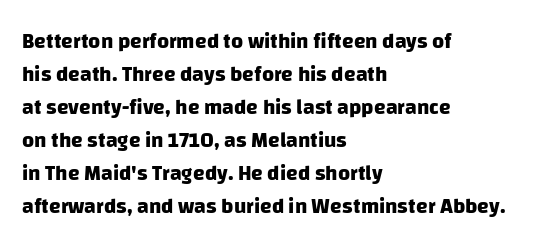
Compared with a centered layout, this one pins lines to the left instead. Letter spacing: default. Type without underlining. Heavy-handed strokes throughout: this text is bold. Students, observe: this is what conventionally led text looks like.
